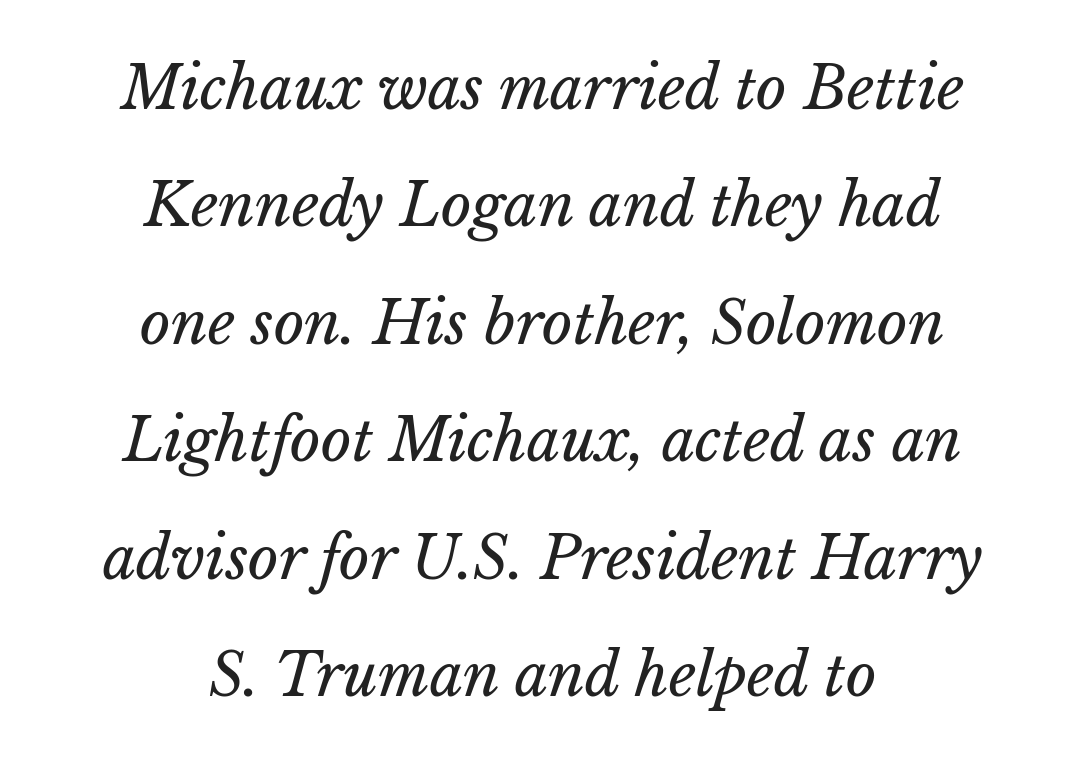
Q: Is the text bold? A: No.
Q: Is the text italic (slanted)? A: Yes, it leans right by about 15 degrees.
Q: Is the text underlined? A: No.
Q: How is the paragraph aligned? A: Centered.
Q: Is the spacing between letters normal or unusually wide? A: Normal.
Q: Is the spacing between lines tight, normal or loose? A: Loose.
Q: Width (condensed, normal, or wide)? A: Normal.
Q: Stroke contrast? A: Low.
Q: x-height? A: Medium.
Q: Monospaced? A: No.
